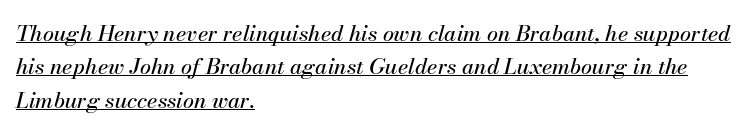
{"italic": "yes", "lean": "right", "slant_degrees": 13, "underline": "yes", "align": "left", "line_spacing": "normal", "line_spacing_ratio": 1.52, "letter_spacing": "normal", "letter_spacing_em": 0.0, "glyph_px": 22}
